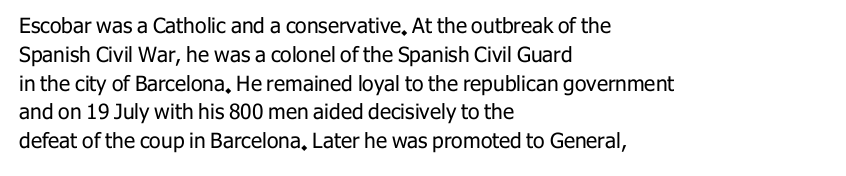
{"italic": "no", "bold": "no", "underline": "no", "align": "left", "line_spacing": "normal", "line_spacing_ratio": 1.37, "letter_spacing": "normal", "letter_spacing_em": 0.0, "glyph_px": 21}
